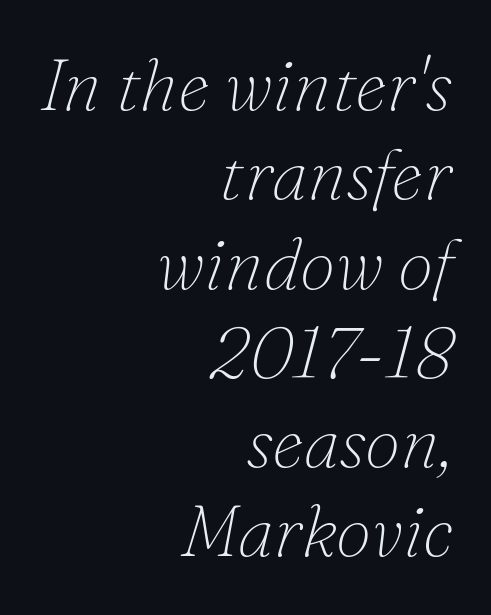
Q: Is the text bold? A: No.
Q: Is the text italic (slanted)? A: Yes, it leans right by about 16 degrees.
Q: Is the typeface a serif or a sans-serif typeface? A: Serif.
Q: Is the text underlined? A: No.
Q: How is the paragraph aligned? A: Right-aligned.
Q: Is the spacing between letters normal or unusually wide? A: Normal.
Q: Width (condensed, normal, or wide)? A: Normal.
Q: Stroke contrast? A: Low.
Q: x-height? A: Small.
Q: Monospaced? A: No.
